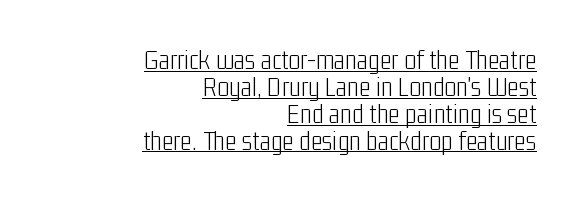
The image shows 28 px light, condensed sans-serif type, upright; set right-aligned, tight line spacing (0.96x), normal letter spacing, underlined; low stroke contrast and a medium x-height.
